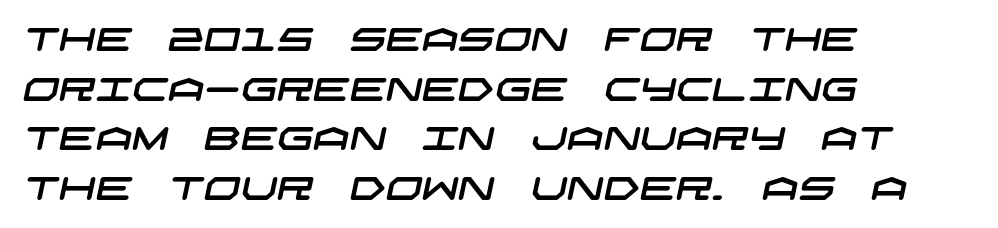
Q: Is the typeface a serif or a sans-serif typeface? A: Sans-serif.
Q: Is the text underlined? A: No.
Q: How is the paragraph aligned? A: Left-aligned.
Q: Is the spacing between letters normal or unusually wide? A: Normal.
Q: Is the spacing between lines tight, normal or loose? A: Normal.
Q: Width (condensed, normal, or wide)? A: Wide.
Q: Stroke contrast? A: Low.
Q: x-height? A: Large.
